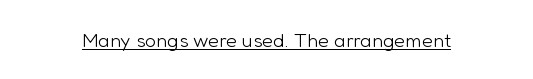
{"italic": "no", "bold": "no", "underline": "yes", "letter_spacing": "normal", "letter_spacing_em": 0.0, "glyph_px": 20}
